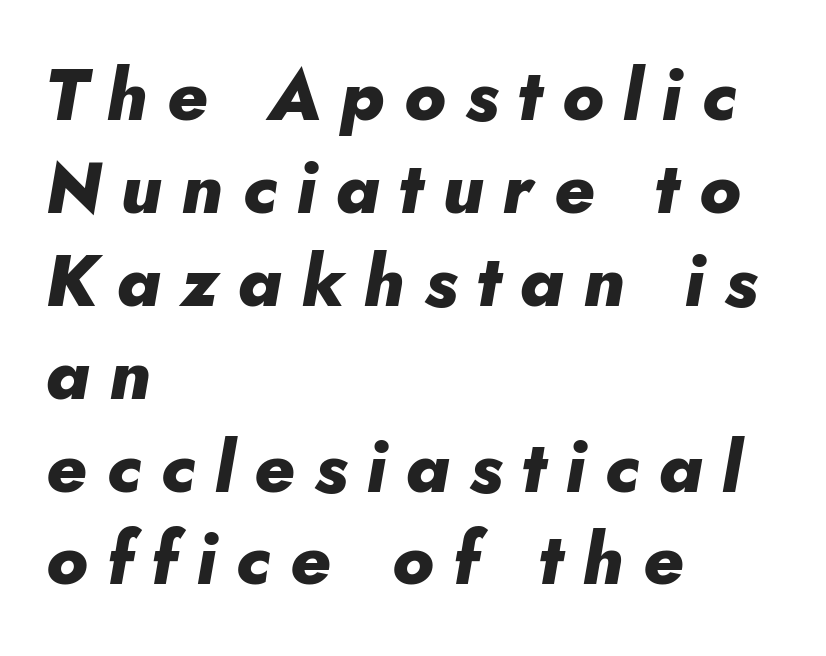
{"italic": "yes", "lean": "right", "slant_degrees": 10, "bold": "yes", "weight": "heavy", "width": "normal", "stroke_contrast": "low", "x_height": "small", "monospaced": "no", "underline": "no", "align": "left", "line_spacing": "normal", "line_spacing_ratio": 1.29, "letter_spacing": "wide", "letter_spacing_em": 0.27, "glyph_px": 72}
